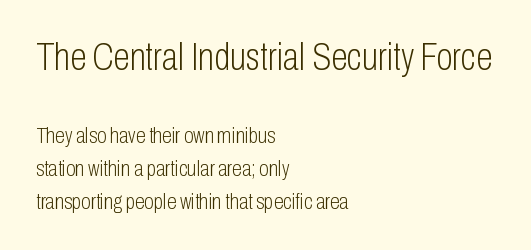
Q: Is the text bold? A: No.
Q: Is the text italic (slanted)? A: No, it is upright.
Q: Is the typeface a serif or a sans-serif typeface? A: Sans-serif.
Q: Is the text underlined? A: No.
Q: How is the paragraph aligned? A: Left-aligned.
Q: Is the spacing between letters normal or unusually wide? A: Normal.
Q: Is the spacing between lines tight, normal or loose? A: Normal.
Q: Which block of text is set in a larger size, the first (top) or the second (bottom)? A: The first (top) one.
Q: Width (condensed, normal, or wide)? A: Condensed.
Q: Stroke contrast? A: Low.
Q: x-height? A: Medium.
Q: Monospaced? A: No.
